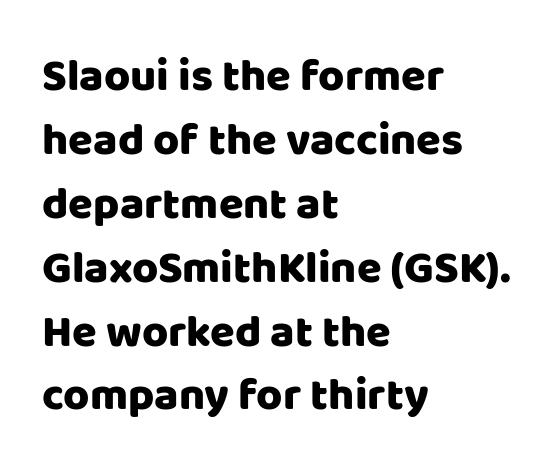
Q: Is the text italic (slanted)? A: No, it is upright.
Q: Is the typeface a serif or a sans-serif typeface? A: Sans-serif.
Q: Is the text underlined? A: No.
Q: How is the paragraph aligned? A: Left-aligned.
Q: Is the spacing between letters normal or unusually wide? A: Normal.
Q: Is the spacing between lines tight, normal or loose? A: Normal.
Q: Width (condensed, normal, or wide)? A: Normal.
Q: Stroke contrast? A: Low.
Q: x-height? A: Large.
Q: Monospaced? A: No.
